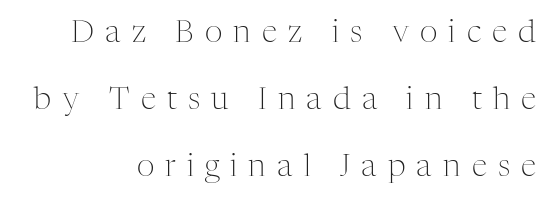
{"serif": "yes", "italic": "no", "bold": "no", "weight": "light", "width": "normal", "stroke_contrast": "medium", "x_height": "medium", "monospaced": "no", "underline": "no", "align": "right", "line_spacing": "loose", "line_spacing_ratio": 2.16, "letter_spacing": "wide", "letter_spacing_em": 0.36, "glyph_px": 31}
